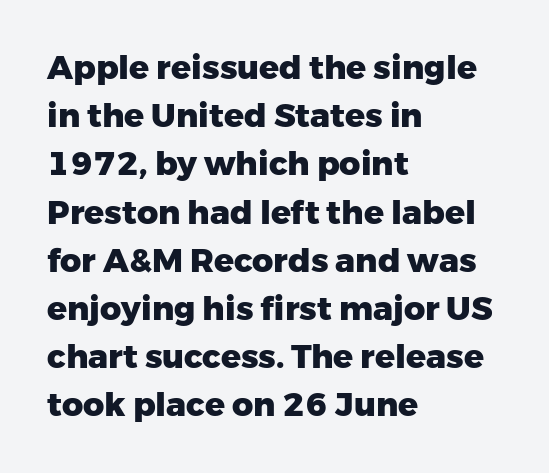
Students, note that the glyphs here touch the page at normal intervals. Unlike italic type, these characters show no tilt at all. Is this a fixed-width face? No — the glyphs have proportional, varying widths. The typeface chosen for these lines omits serifs.
